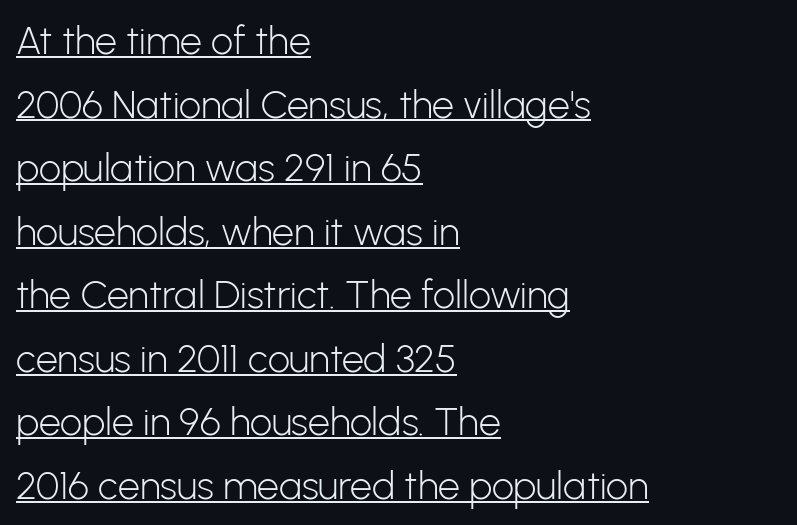
Successive baselines arrive at the customary interval. The typesetter chose a ragged-right arrangement here. Tracking value appears to be zero — textbook default spacing. Varying glyph widths throughout — classic text-font behaviour. This sample uses an upright cut, with every glyph sitting square on the baseline. Is this a heavy cut? Hardly; it is regular or lighter.
